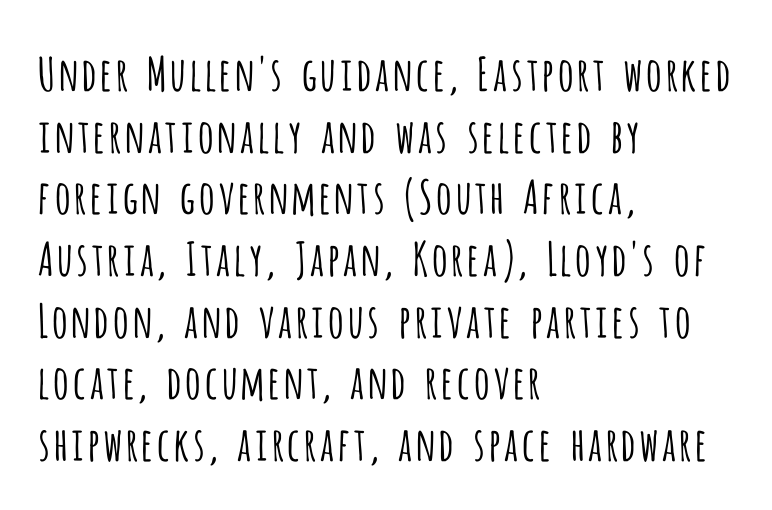
Q: Is the text bold? A: No.
Q: Is the text italic (slanted)? A: No, it is upright.
Q: Is the typeface a serif or a sans-serif typeface? A: Sans-serif.
Q: Is the text underlined? A: No.
Q: How is the paragraph aligned? A: Left-aligned.
Q: Is the spacing between letters normal or unusually wide? A: Normal.
Q: Is the spacing between lines tight, normal or loose? A: Normal.
Q: Width (condensed, normal, or wide)? A: Condensed.
Q: Stroke contrast? A: Low.
Q: x-height? A: Large.
Q: Monospaced? A: No.
